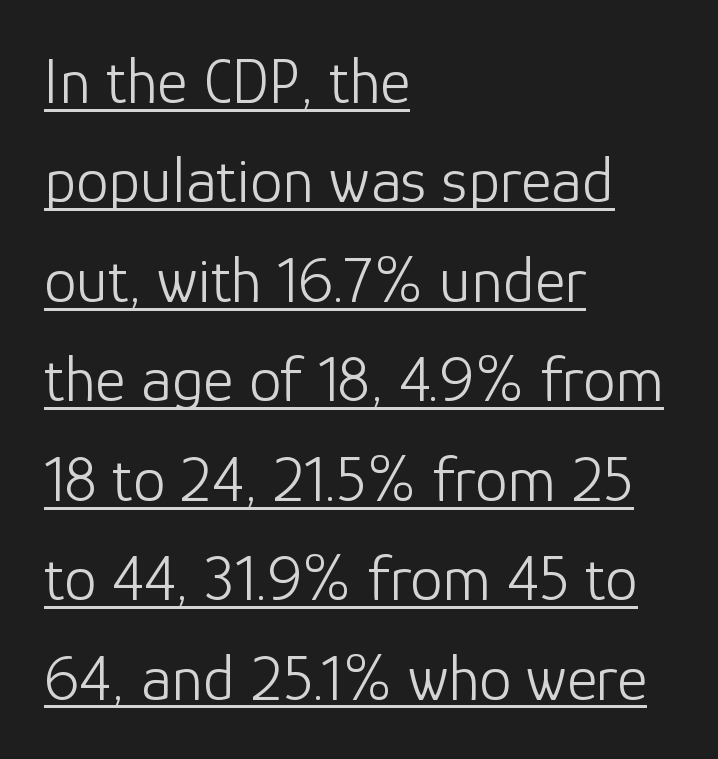
Q: Is the text bold? A: No.
Q: Is the text italic (slanted)? A: No, it is upright.
Q: Is the typeface a serif or a sans-serif typeface? A: Sans-serif.
Q: Is the text underlined? A: Yes.
Q: How is the paragraph aligned? A: Left-aligned.
Q: Is the spacing between letters normal or unusually wide? A: Normal.
Q: Is the spacing between lines tight, normal or loose? A: Normal.
Q: Width (condensed, normal, or wide)? A: Normal.
Q: Stroke contrast? A: Low.
Q: x-height? A: Medium.
Q: Monospaced? A: No.
